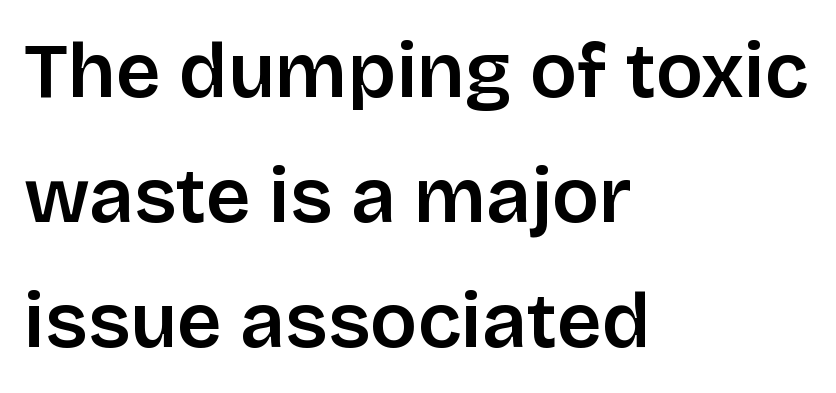
Q: Is the text bold? A: Semi-bold.
Q: Is the text italic (slanted)? A: No, it is upright.
Q: Is the typeface a serif or a sans-serif typeface? A: Sans-serif.
Q: Is the text underlined? A: No.
Q: How is the paragraph aligned? A: Left-aligned.
Q: Is the spacing between letters normal or unusually wide? A: Normal.
Q: Is the spacing between lines tight, normal or loose? A: Normal.
Q: Width (condensed, normal, or wide)? A: Normal.
Q: Stroke contrast? A: Low.
Q: x-height? A: Large.
Q: Monospaced? A: No.
